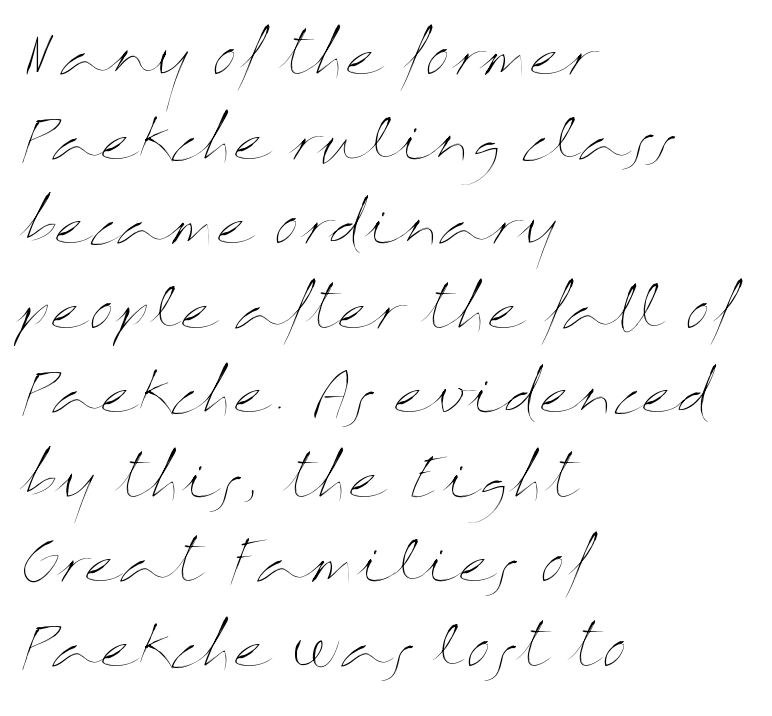
Between one letter and the next there's only the usual sliver of space. Heaviness? Minimal to ordinary, like unemphasized prose. Vertically, the passage feels balanced, rows spaced as you'd expect. Casual observation: everything's shoved over to the left.
